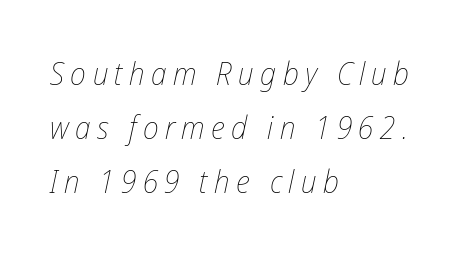
The image shows 32 px thin, condensed type, italic (leaning right); set left-aligned, normal line spacing (1.68x), unusually wide letter spacing (+0.2 em), not underlined; low stroke contrast and a medium x-height.
